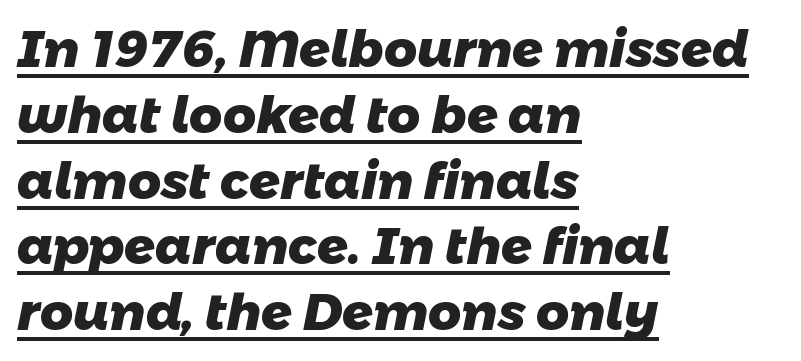
Q: Is the text bold? A: Yes.
Q: Is the typeface a serif or a sans-serif typeface? A: Sans-serif.
Q: Is the text underlined? A: Yes.
Q: How is the paragraph aligned? A: Left-aligned.
Q: Is the spacing between letters normal or unusually wide? A: Normal.
Q: Is the spacing between lines tight, normal or loose? A: Normal.
Q: Width (condensed, normal, or wide)? A: Normal.
Q: Stroke contrast? A: Low.
Q: x-height? A: Medium.
Q: Monospaced? A: No.
